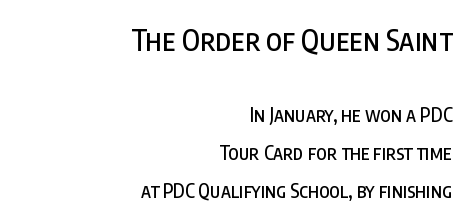
Q: Is the text italic (slanted)? A: No, it is upright.
Q: Is the typeface a serif or a sans-serif typeface? A: Sans-serif.
Q: Is the text underlined? A: No.
Q: How is the paragraph aligned? A: Right-aligned.
Q: Is the spacing between letters normal or unusually wide? A: Normal.
Q: Is the spacing between lines tight, normal or loose? A: Loose.
Q: Which block of text is set in a larger size, the first (top) or the second (bottom)? A: The first (top) one.
Q: Width (condensed, normal, or wide)? A: Condensed.
Q: Stroke contrast? A: Low.
Q: x-height? A: Large.
Q: Monospaced? A: No.
